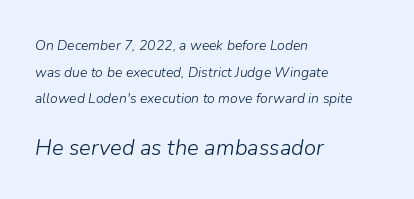
An italicized treatment has been applied to the whole sample. Vertically, the passage feels expansive, rows floating well apart. In terms of letterspacing, this is plain default setting. Typesetter's note — lower block bumped up in size, upper block left smaller. Check under the words: just untouched page. Stems here are at most as thick as an everyday book face.
